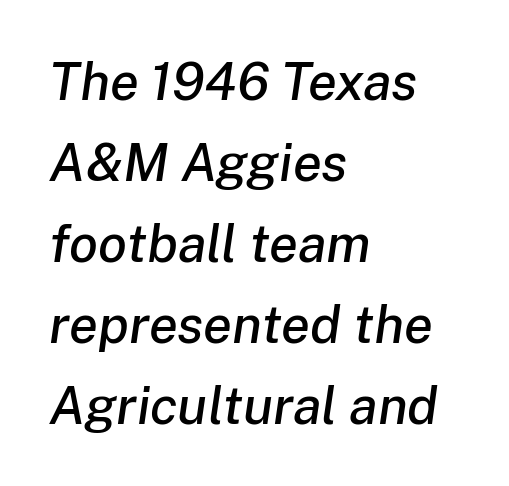
{"italic": "yes", "lean": "right", "slant_degrees": 8, "width": "normal", "stroke_contrast": "low", "x_height": "medium", "monospaced": "no", "underline": "no", "align": "left", "line_spacing": "normal", "line_spacing_ratio": 1.53, "letter_spacing": "normal", "letter_spacing_em": 0.0, "glyph_px": 53}
